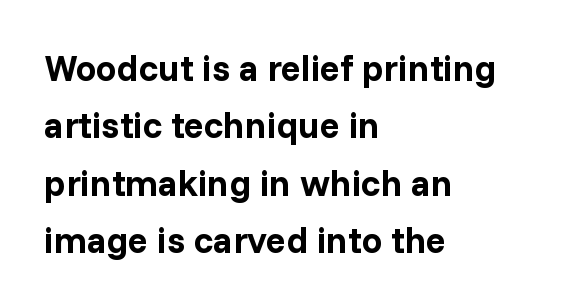
{"serif": "no", "italic": "no", "bold": "yes", "weight": "bold", "width": "normal", "stroke_contrast": "low", "x_height": "medium", "monospaced": "no", "underline": "no", "align": "left", "line_spacing": "normal", "line_spacing_ratio": 1.55, "letter_spacing": "normal", "letter_spacing_em": 0.0, "glyph_px": 37}
